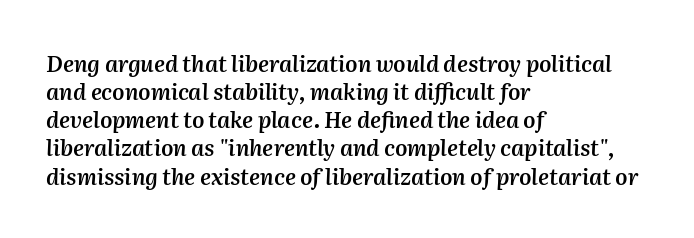
The image shows 22 px text type, italic (leaning right); set left-aligned, normal line spacing (1.28x), normal letter spacing, not underlined.
